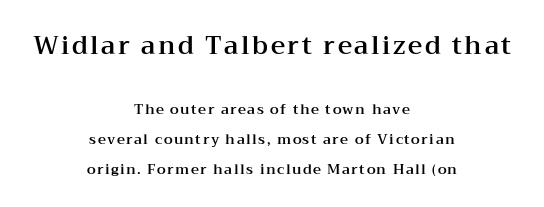
Notice how the stems are strictly vertical — no italics here. Both edges are ragged and mirror each other, which tells us the setting is centered. Which chunk is bigger? The first one — the top block dwarfs the bottom. The strip under each line holds only bare page. If you measured baseline to baseline, you'd find a long distance.
